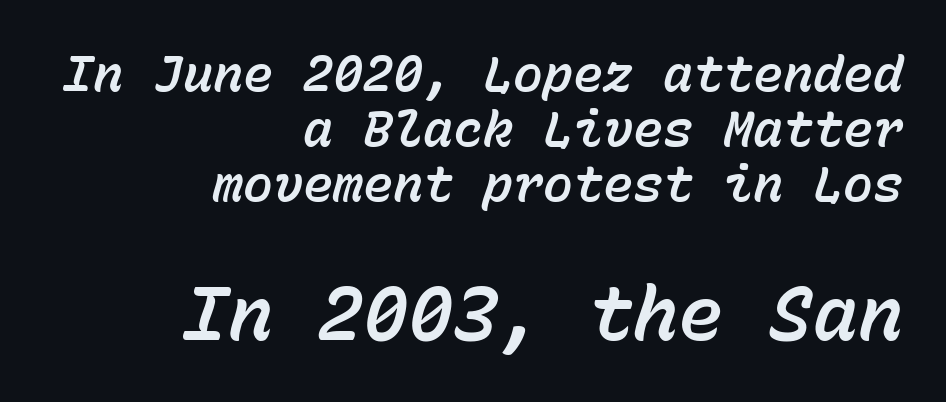
Q: Is the text italic (slanted)? A: Yes, it leans right by about 15 degrees.
Q: Is the text underlined? A: No.
Q: How is the paragraph aligned? A: Right-aligned.
Q: Is the spacing between letters normal or unusually wide? A: Normal.
Q: Is the spacing between lines tight, normal or loose? A: Tight.
Q: Which block of text is set in a larger size, the first (top) or the second (bottom)? A: The second (bottom) one.
Q: Width (condensed, normal, or wide)? A: Normal.
Q: Stroke contrast? A: Low.
Q: x-height? A: Medium.
Q: Monospaced? A: Yes.
